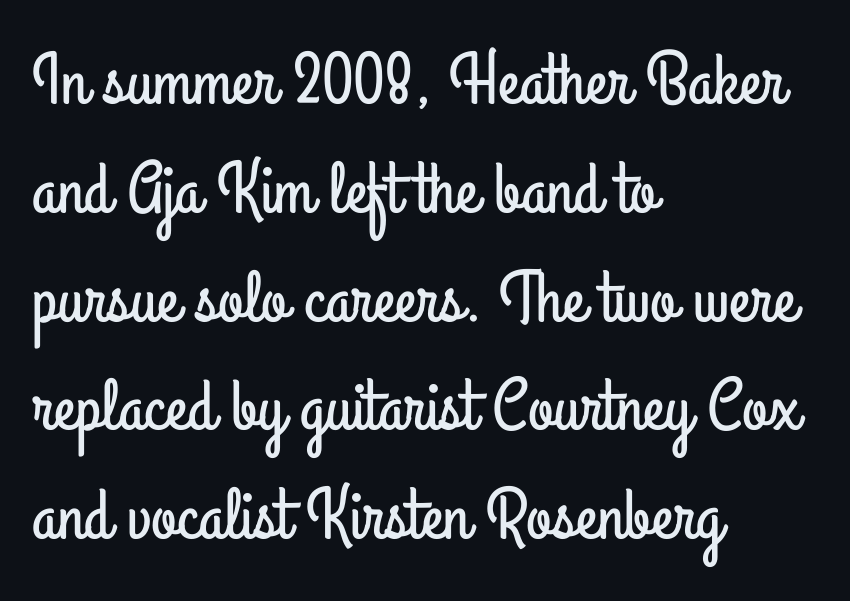
The image shows 73 px condensed sans-serif type, upright; set left-aligned, normal line spacing (1.49x), normal letter spacing, not underlined; low stroke contrast and a small x-height.
